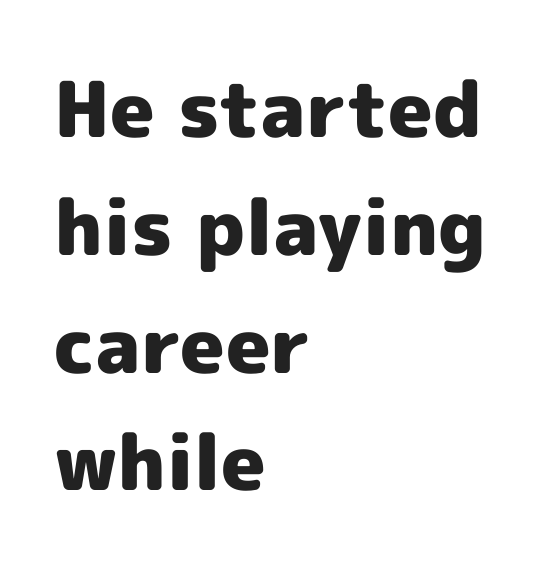
The image shows 77 px heavy sans-serif type, upright; set left-aligned, normal line spacing (1.53x), normal letter spacing, not underlined; a medium x-height.
